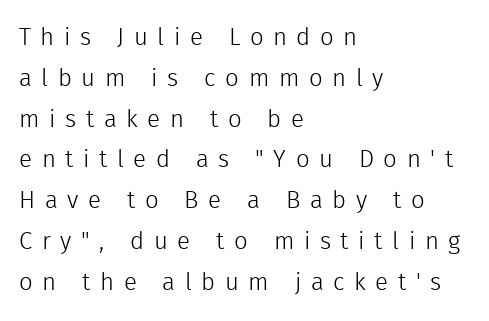
Q: Is the text bold? A: No.
Q: Is the text italic (slanted)? A: No, it is upright.
Q: Is the text underlined? A: No.
Q: How is the paragraph aligned? A: Left-aligned.
Q: Is the spacing between letters normal or unusually wide? A: Unusually wide.
Q: Is the spacing between lines tight, normal or loose? A: Normal.
